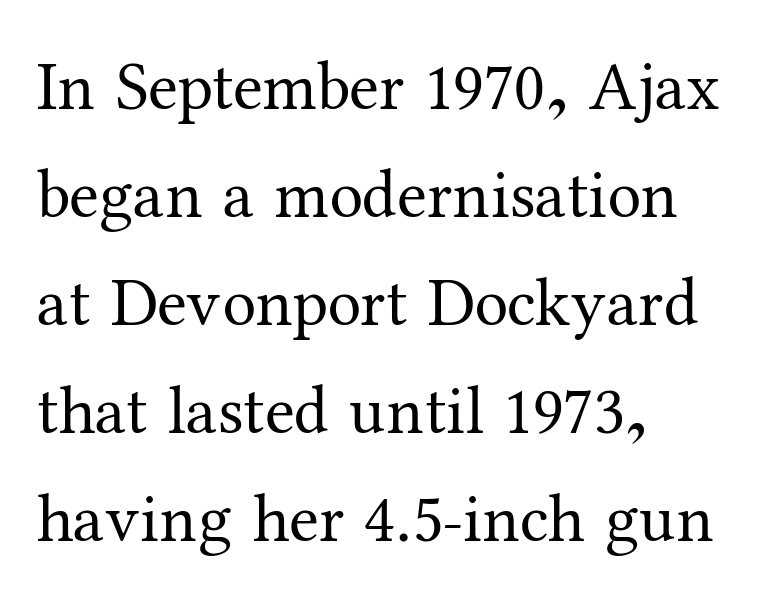
{"serif": "yes", "italic": "no", "bold": "no", "weight": "regular", "width": "normal", "stroke_contrast": "medium", "x_height": "medium", "monospaced": "no", "underline": "no", "align": "left", "line_spacing": "normal", "line_spacing_ratio": 1.59, "letter_spacing": "normal", "letter_spacing_em": 0.0, "glyph_px": 68}
